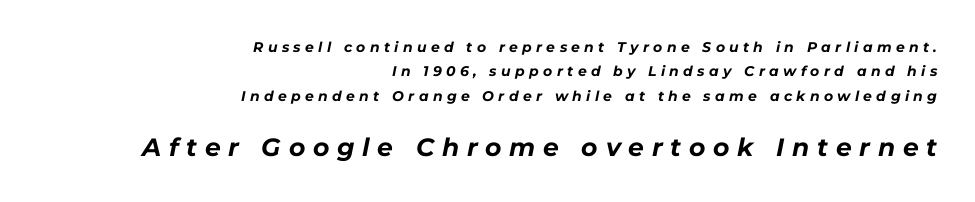
The image shows 25 px bold type, italic (leaning right); set right-aligned, line spacing 1.75x, unusually wide letter spacing (+0.31 em), not underlined; the second (bottom) block is 1.79x larger.
